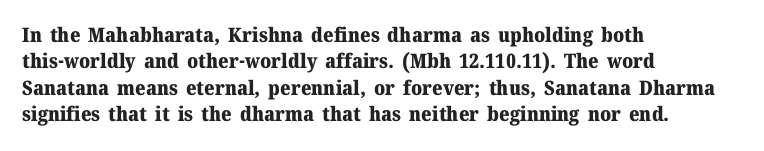
{"italic": "no", "bold": "yes", "underline": "no", "align": "left", "line_spacing": "normal", "line_spacing_ratio": 1.32, "letter_spacing": "normal", "letter_spacing_em": 0.0, "glyph_px": 20}
